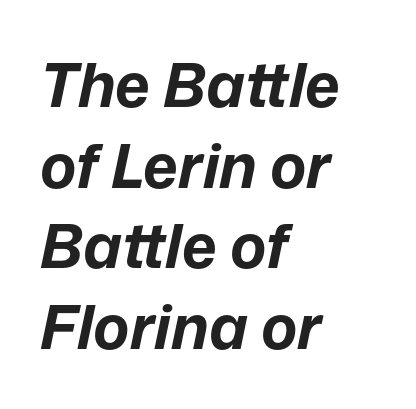
The image shows 61 px bold type, italic (leaning right); set left-aligned, normal line spacing (1.32x), normal letter spacing, not underlined; low stroke contrast and a medium x-height.
